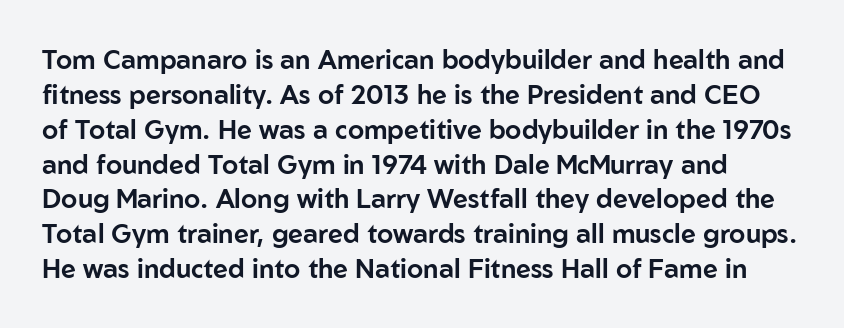
Q: Is the text italic (slanted)? A: No, it is upright.
Q: Is the text underlined? A: No.
Q: Is the spacing between letters normal or unusually wide? A: Normal.
Q: Is the spacing between lines tight, normal or loose? A: Normal.
